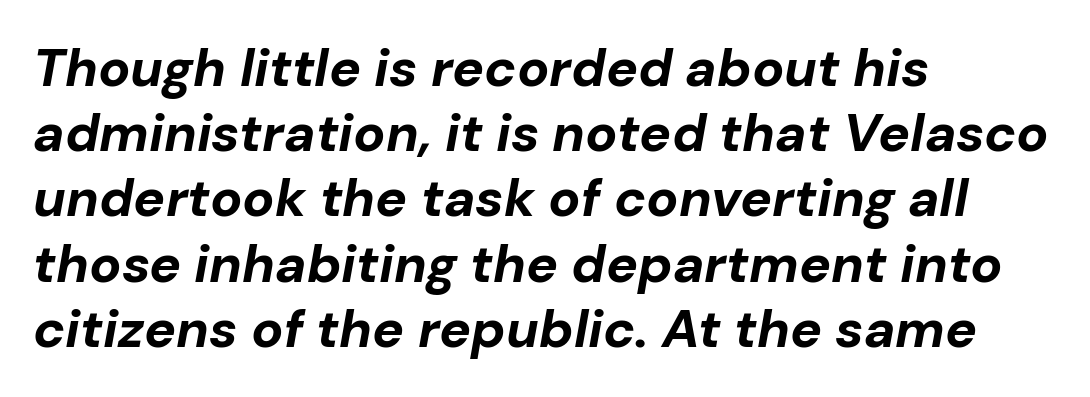
{"italic": "yes", "lean": "right", "slant_degrees": 10, "bold": "yes", "weight": "bold", "width": "normal", "stroke_contrast": "low", "x_height": "medium", "monospaced": "no", "underline": "no", "align": "left", "line_spacing_ratio": 1.23, "letter_spacing": "normal", "letter_spacing_em": 0.0, "glyph_px": 53}
